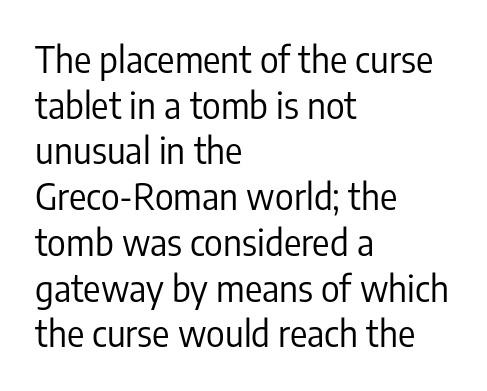
Q: Is the text bold? A: No.
Q: Is the text italic (slanted)? A: No, it is upright.
Q: Is the typeface a serif or a sans-serif typeface? A: Sans-serif.
Q: Is the text underlined? A: No.
Q: How is the paragraph aligned? A: Left-aligned.
Q: Is the spacing between letters normal or unusually wide? A: Normal.
Q: Is the spacing between lines tight, normal or loose? A: Normal.
Q: Width (condensed, normal, or wide)? A: Condensed.
Q: Stroke contrast? A: Low.
Q: x-height? A: Medium.
Q: Monospaced? A: No.
